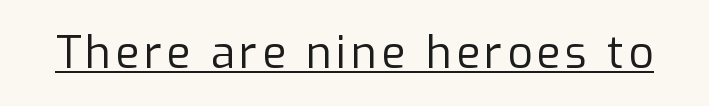
Q: Is the text bold? A: No.
Q: Is the text italic (slanted)? A: No, it is upright.
Q: Is the typeface a serif or a sans-serif typeface? A: Sans-serif.
Q: Is the text underlined? A: Yes.
Q: Width (condensed, normal, or wide)? A: Normal.
Q: Stroke contrast? A: Low.
Q: x-height? A: Medium.
Q: Monospaced? A: No.
